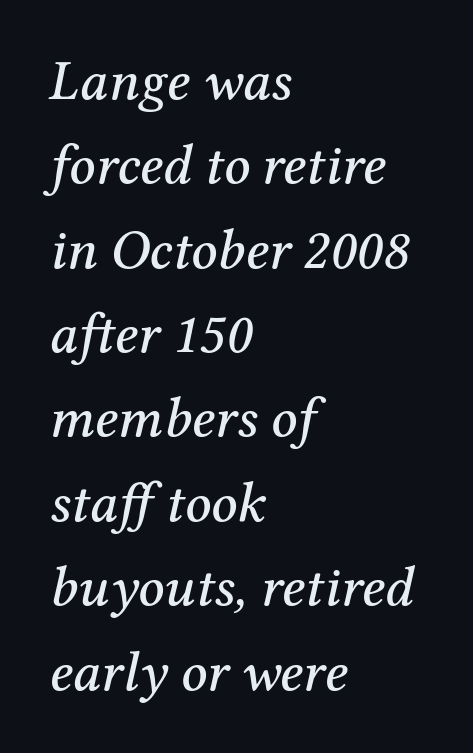
Q: Is the text italic (slanted)? A: Yes, it leans right by about 12 degrees.
Q: Is the typeface a serif or a sans-serif typeface? A: Serif.
Q: Is the text underlined? A: No.
Q: How is the paragraph aligned? A: Left-aligned.
Q: Is the spacing between letters normal or unusually wide? A: Normal.
Q: Is the spacing between lines tight, normal or loose? A: Normal.
Q: Width (condensed, normal, or wide)? A: Normal.
Q: Stroke contrast? A: Medium.
Q: x-height? A: Medium.
Q: Monospaced? A: No.
